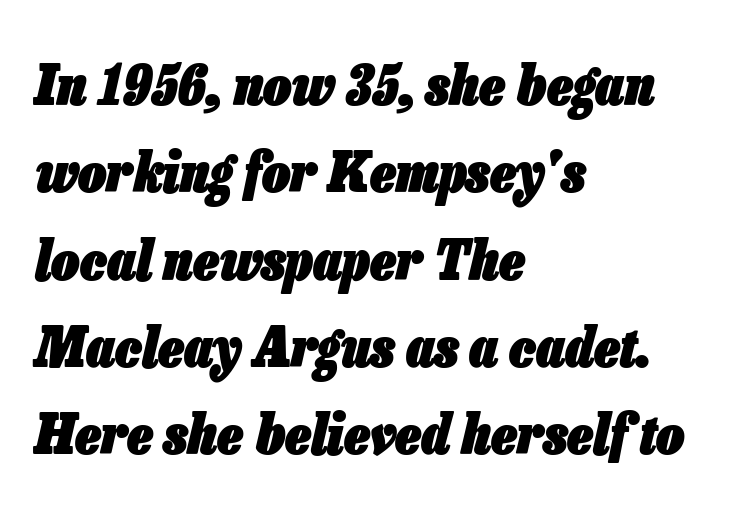
Q: Is the text bold? A: Yes.
Q: Is the text italic (slanted)? A: Yes, it leans right by about 13 degrees.
Q: Is the text underlined? A: No.
Q: How is the paragraph aligned? A: Left-aligned.
Q: Is the spacing between letters normal or unusually wide? A: Normal.
Q: Is the spacing between lines tight, normal or loose? A: Normal.
Q: Width (condensed, normal, or wide)? A: Condensed.
Q: Stroke contrast? A: Low.
Q: x-height? A: Medium.
Q: Monospaced? A: No.
